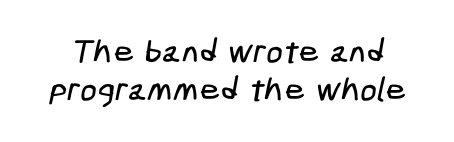
Q: Is the typeface a serif or a sans-serif typeface? A: Sans-serif.
Q: Is the text underlined? A: No.
Q: Is the spacing between letters normal or unusually wide? A: Normal.
Q: Is the spacing between lines tight, normal or loose? A: Tight.
Q: Width (condensed, normal, or wide)? A: Condensed.
Q: Stroke contrast? A: Low.
Q: x-height? A: Medium.
